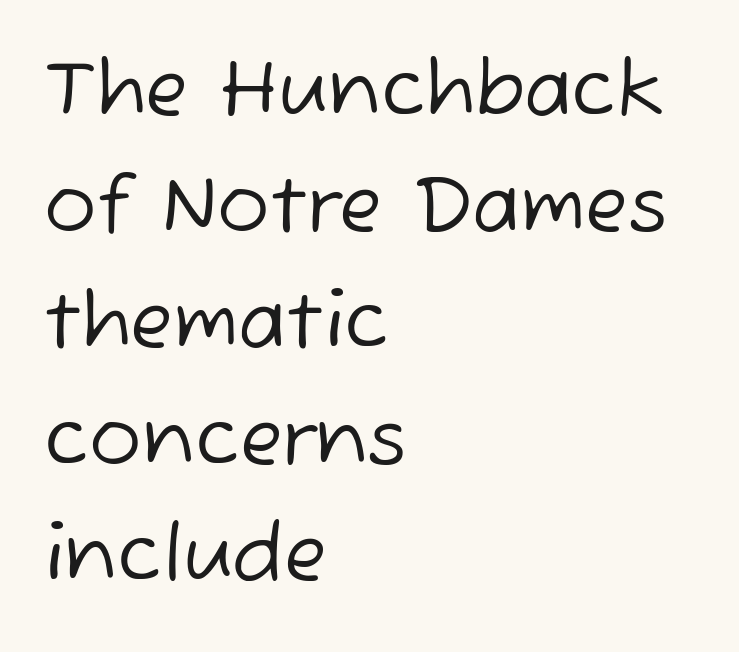
No extra tracking has been applied to these lines. Teacher's note: observe the even left margin — that is flush-left alignment. A typesetter would label this face a sans. One glance says typical: line gaps are just what's usual. These lines are rendered in a variable-pitch font. Unbolded letterforms with no extra heft.
